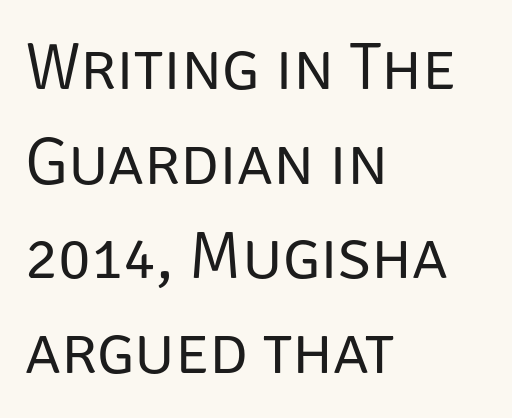
Q: Is the text bold? A: No.
Q: Is the text italic (slanted)? A: No, it is upright.
Q: Is the typeface a serif or a sans-serif typeface? A: Sans-serif.
Q: Is the text underlined? A: No.
Q: How is the paragraph aligned? A: Left-aligned.
Q: Is the spacing between letters normal or unusually wide? A: Normal.
Q: Is the spacing between lines tight, normal or loose? A: Normal.
Q: Width (condensed, normal, or wide)? A: Normal.
Q: Stroke contrast? A: Low.
Q: x-height? A: Large.
Q: Monospaced? A: No.
